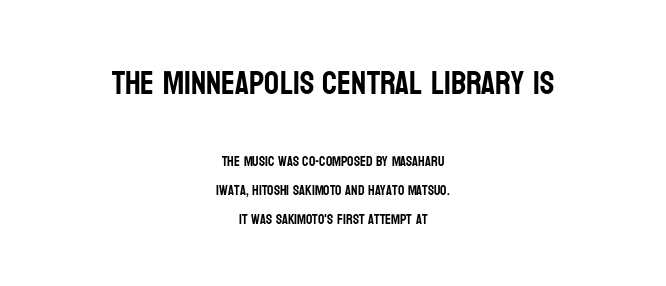
The leading is generous, giving the passage an open texture. These lines stack symmetrically, like a column narrowing and widening about its center. Words float on clear page, feet unadorned. The text was rendered using a sans face with plain stroke endings. Notice how the stems are strictly vertical — no italics here. The initial chunk of copy outweighs the following chunk in type size.
